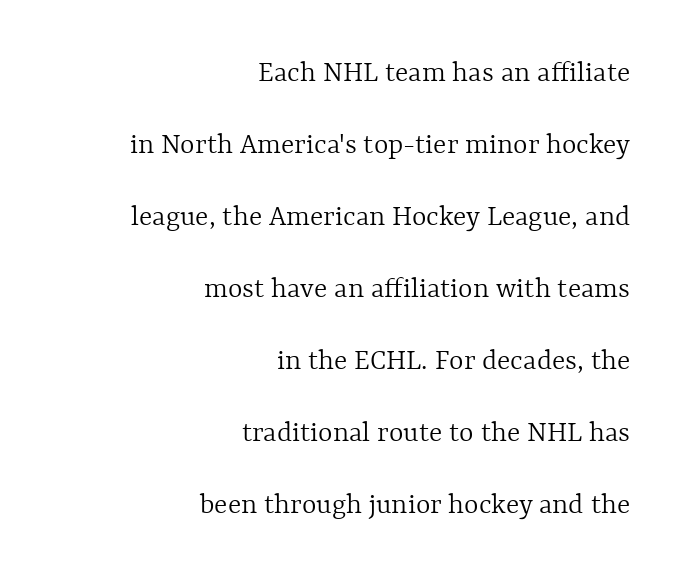
The image shows 31 px light type, upright; set right-aligned, loose line spacing (2.32x), normal letter spacing, not underlined; a medium x-height.
